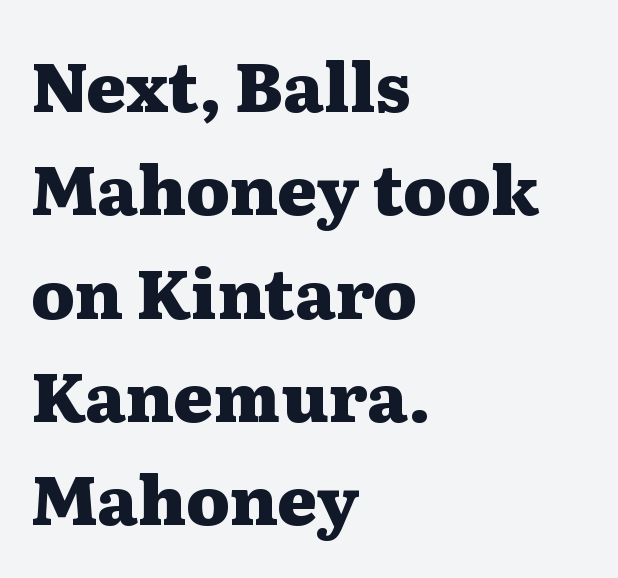
The image shows 68 px heavy, wide serif type, upright; set left-aligned, normal line spacing (1.52x), normal letter spacing, not underlined; medium stroke contrast and a medium x-height.
